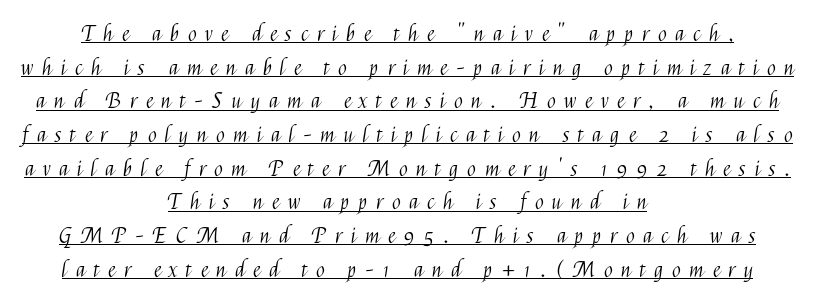
Q: Is the text bold? A: No.
Q: Is the text italic (slanted)? A: Yes.
Q: Is the text underlined? A: Yes.
Q: How is the paragraph aligned? A: Centered.
Q: Is the spacing between letters normal or unusually wide? A: Unusually wide.
Q: Is the spacing between lines tight, normal or loose? A: Normal.
